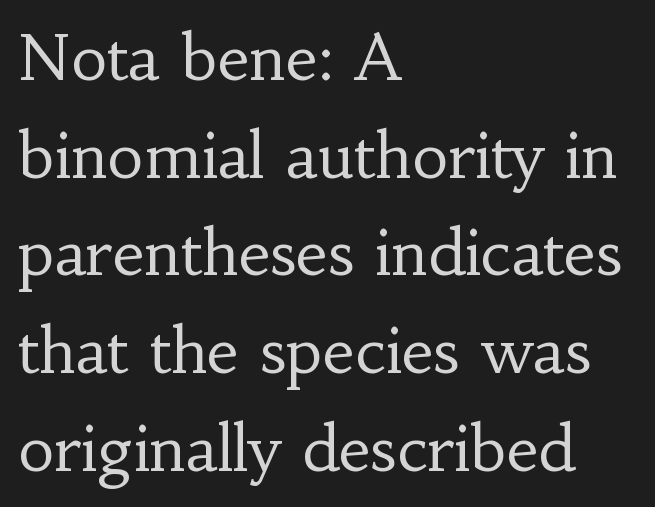
Q: Is the text bold? A: No.
Q: Is the text italic (slanted)? A: No, it is upright.
Q: Is the typeface a serif or a sans-serif typeface? A: Serif.
Q: Is the text underlined? A: No.
Q: How is the paragraph aligned? A: Left-aligned.
Q: Is the spacing between letters normal or unusually wide? A: Normal.
Q: Is the spacing between lines tight, normal or loose? A: Normal.
Q: Width (condensed, normal, or wide)? A: Normal.
Q: Stroke contrast? A: Low.
Q: x-height? A: Small.
Q: Monospaced? A: No.
